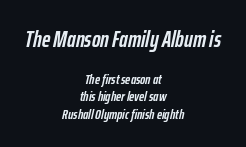
Q: Is the text bold? A: Yes.
Q: Is the text italic (slanted)? A: Yes, it leans right by about 12 degrees.
Q: Is the text underlined? A: No.
Q: How is the paragraph aligned? A: Centered.
Q: Is the spacing between letters normal or unusually wide? A: Normal.
Q: Is the spacing between lines tight, normal or loose? A: Normal.
Q: Which block of text is set in a larger size, the first (top) or the second (bottom)? A: The first (top) one.
